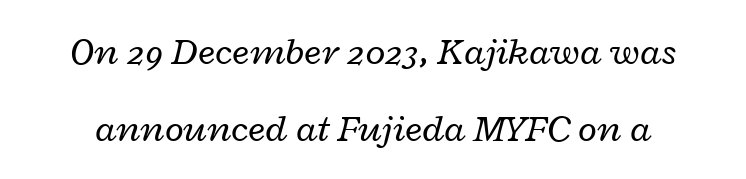
The image shows 39 px regular-weight, wide type, italic (leaning right); set loose line spacing (1.97x), normal letter spacing, not underlined; low stroke contrast and a medium x-height.
